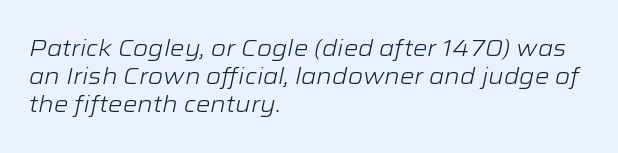
The face looks like a standard text weight, possibly lighter. This is oblique type, the kind used for emphasis or titles. The passage shown is not underscored anywhere. One-word summary of the alignment: left.
